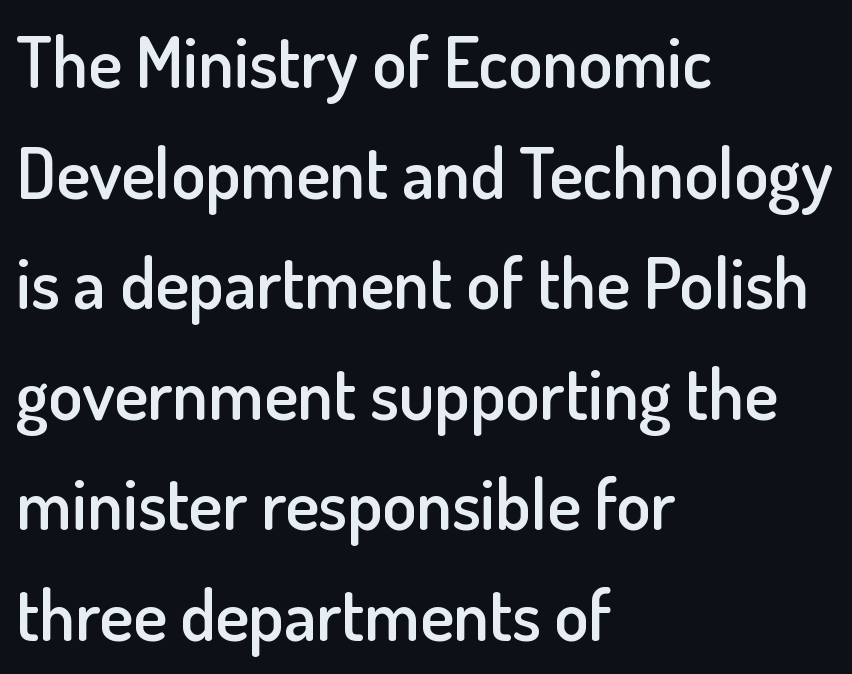
The image shows 70 px semibold sans-serif type, upright; set left-aligned, normal line spacing (1.58x), normal letter spacing, not underlined; low stroke contrast and a small x-height.
